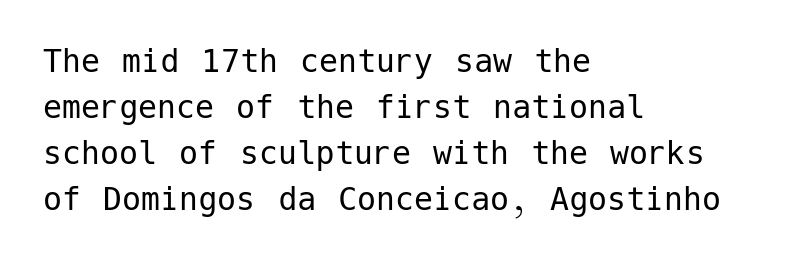
{"serif": "no", "italic": "no", "bold": "no", "weight": "regular", "width": "normal", "stroke_contrast": "low", "x_height": "medium", "underline": "no", "align": "left", "line_spacing_ratio": 1.21, "letter_spacing": "normal", "letter_spacing_em": 0.0, "glyph_px": 38}
